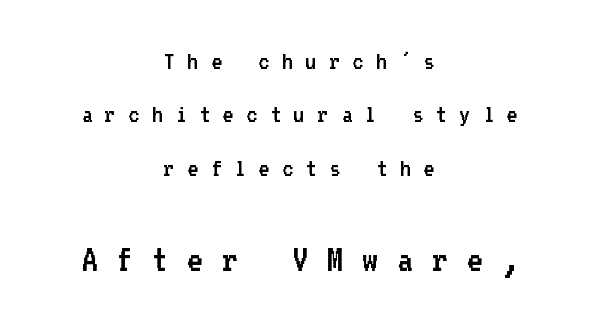
Q: Is the text bold? A: No.
Q: Is the text italic (slanted)? A: No, it is upright.
Q: Is the typeface a serif or a sans-serif typeface? A: Sans-serif.
Q: Is the text underlined? A: No.
Q: How is the paragraph aligned? A: Centered.
Q: Is the spacing between letters normal or unusually wide? A: Unusually wide.
Q: Is the spacing between lines tight, normal or loose? A: Loose.
Q: Which block of text is set in a larger size, the first (top) or the second (bottom)? A: The second (bottom) one.
Q: Width (condensed, normal, or wide)? A: Normal.
Q: Stroke contrast? A: Low.
Q: x-height? A: Medium.
Q: Monospaced? A: Yes.
